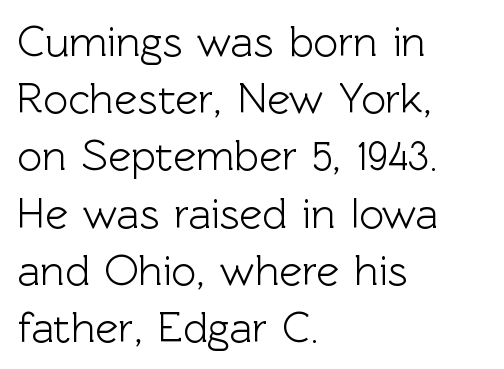
{"serif": "no", "italic": "no", "width": "normal", "x_height": "medium", "monospaced": "no", "underline": "no", "align": "left", "line_spacing": "normal", "line_spacing_ratio": 1.33, "letter_spacing": "normal", "letter_spacing_em": 0.0, "glyph_px": 43}
